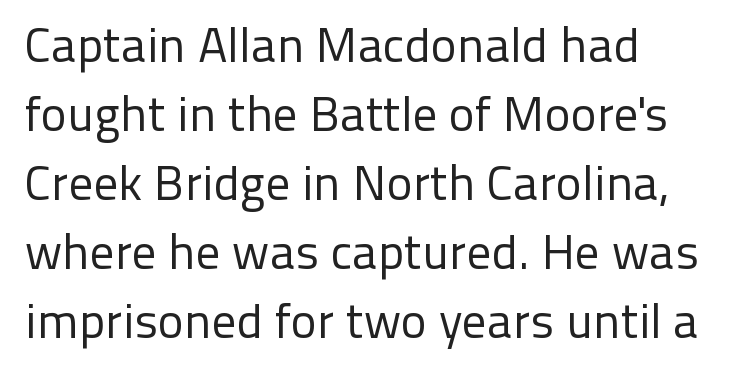
The image shows 49 px regular-weight sans-serif type, upright; set left-aligned, normal line spacing (1.41x), normal letter spacing, not underlined; low stroke contrast and a medium x-height.
